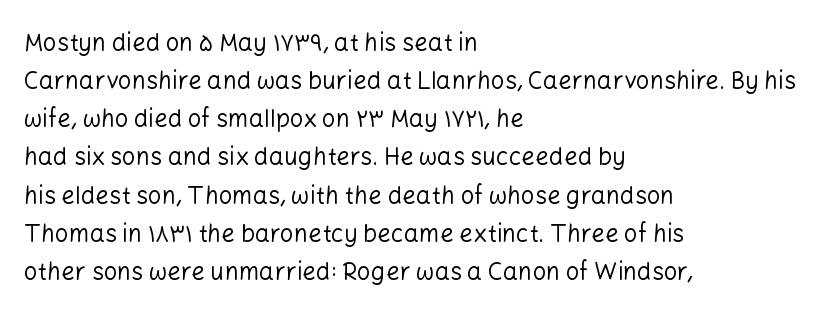
{"italic": "no", "bold": "no", "underline": "no", "align": "left", "line_spacing": "normal", "line_spacing_ratio": 1.59, "letter_spacing": "normal", "letter_spacing_em": 0.0, "glyph_px": 24}
